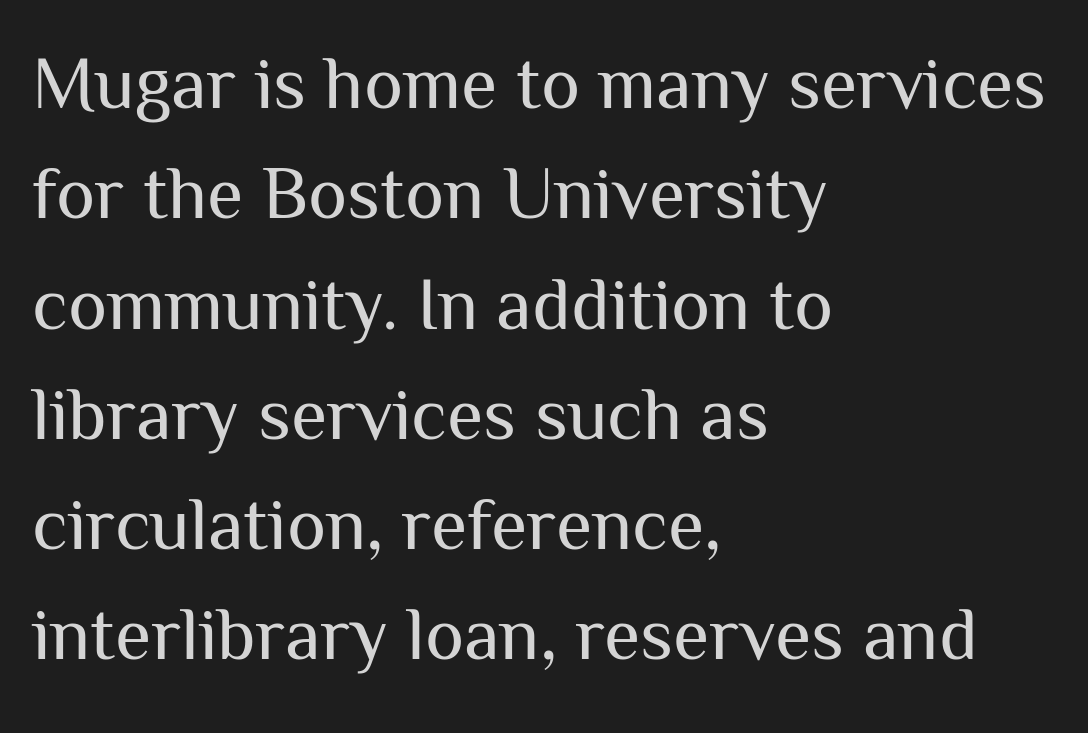
{"serif": "no", "italic": "no", "bold": "no", "weight": "regular", "width": "normal", "stroke_contrast": "medium", "x_height": "medium", "monospaced": "no", "underline": "no", "align": "left", "line_spacing": "normal", "line_spacing_ratio": 1.49, "letter_spacing": "normal", "letter_spacing_em": 0.0, "glyph_px": 74}
